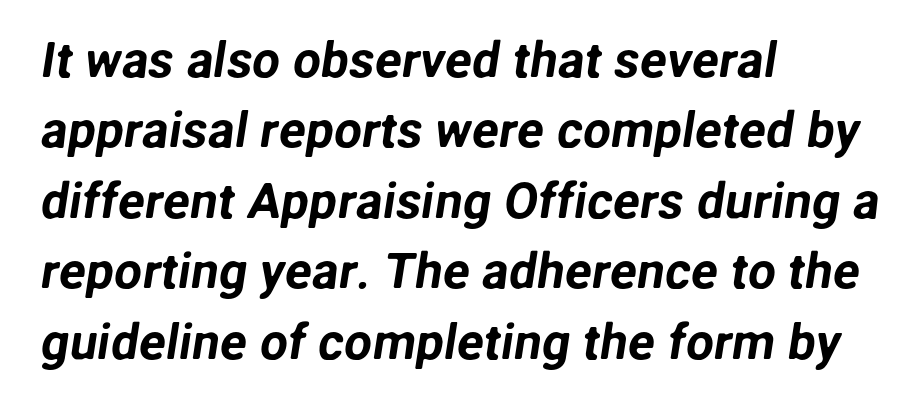
{"serif": "no", "width": "normal", "stroke_contrast": "low", "x_height": "medium", "monospaced": "no", "underline": "no", "align": "left", "line_spacing": "normal", "line_spacing_ratio": 1.41, "letter_spacing": "normal", "letter_spacing_em": 0.0, "glyph_px": 50}
